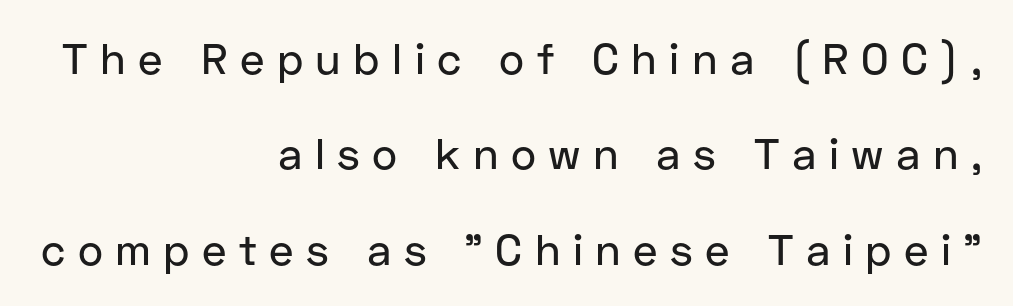
The image shows 43 px sans-serif type, upright; set right-aligned, loose line spacing (2.22x), unusually wide letter spacing (+0.29 em), not underlined; low stroke contrast and a medium x-height.
